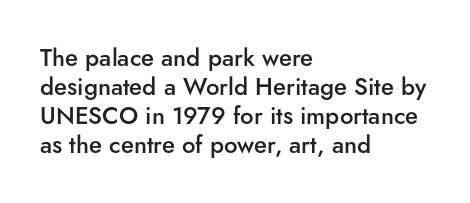
{"italic": "no", "bold": "semi", "underline": "no", "align": "left", "line_spacing_ratio": 1.21, "letter_spacing": "normal", "letter_spacing_em": 0.0, "glyph_px": 24}
